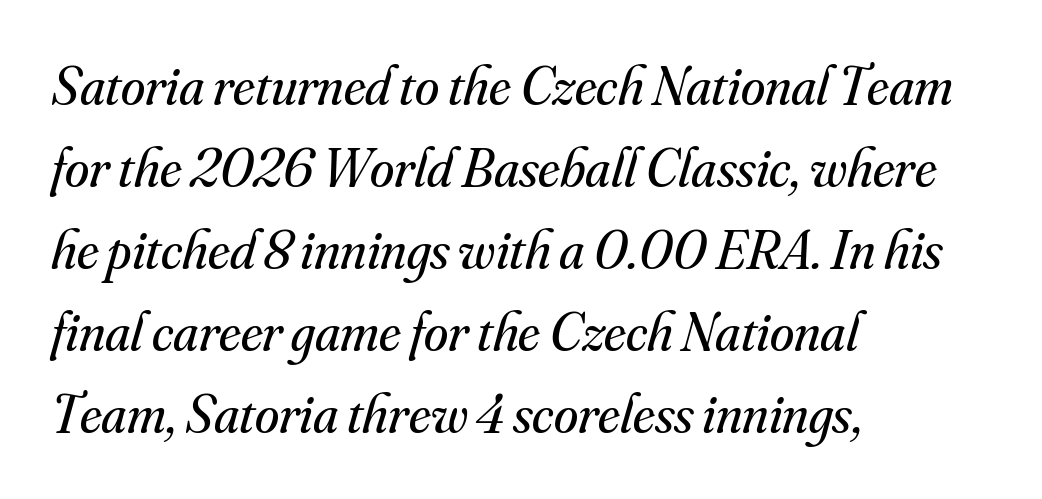
The image shows 55 px regular-weight serif type, italic (leaning right); set left-aligned, normal line spacing (1.49x), normal letter spacing, not underlined; medium stroke contrast and a small x-height.
